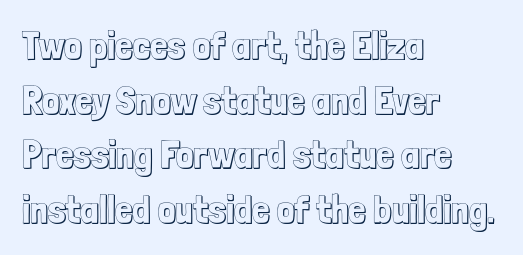
Horizontally, the lines are justified to the leading edge only. Honestly, the letter spacing is just normal — you wouldn't notice it. The vertical gap from one line to the next is medium. Posture: straight, roman, zero tilt. Lines of text with bare space underneath.
